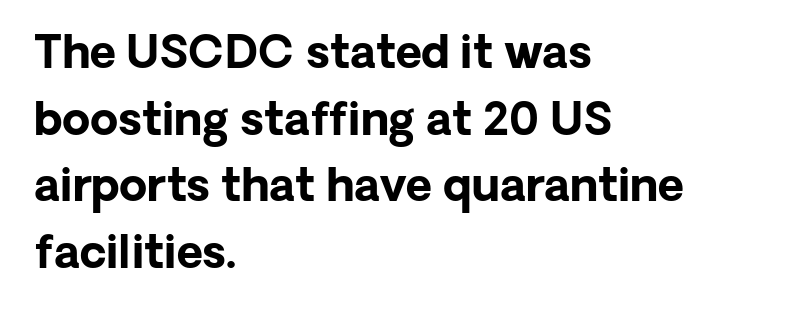
{"serif": "no", "italic": "no", "bold": "yes", "weight": "bold", "width": "normal", "stroke_contrast": "low", "x_height": "medium", "monospaced": "no", "underline": "no", "align": "left", "line_spacing": "normal", "line_spacing_ratio": 1.48, "letter_spacing": "normal", "letter_spacing_em": 0.0, "glyph_px": 45}
